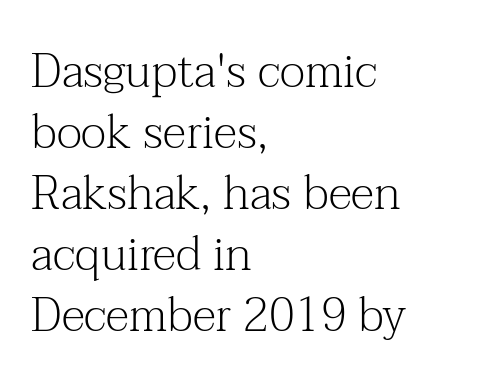
Q: Is the text bold? A: No.
Q: Is the text italic (slanted)? A: No, it is upright.
Q: Is the typeface a serif or a sans-serif typeface? A: Serif.
Q: Is the text underlined? A: No.
Q: How is the paragraph aligned? A: Left-aligned.
Q: Is the spacing between letters normal or unusually wide? A: Normal.
Q: Is the spacing between lines tight, normal or loose? A: Normal.
Q: Width (condensed, normal, or wide)? A: Normal.
Q: Stroke contrast? A: Medium.
Q: x-height? A: Medium.
Q: Monospaced? A: No.
